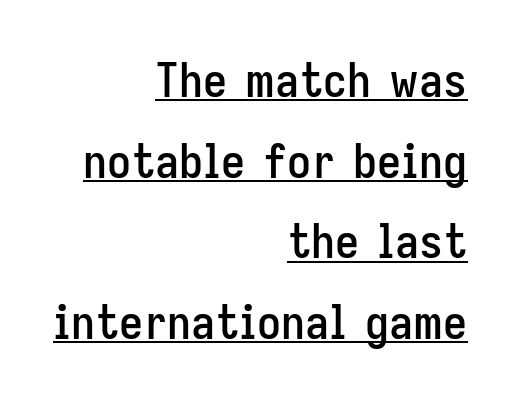
Does a line run under the words? Yes, clearly. Characters remain perfectly vertical along every line. These lines sit exactly where default settings would place them. Caption: multi-line text, flush right, ragged left. These lines are composed in type without serifs.
